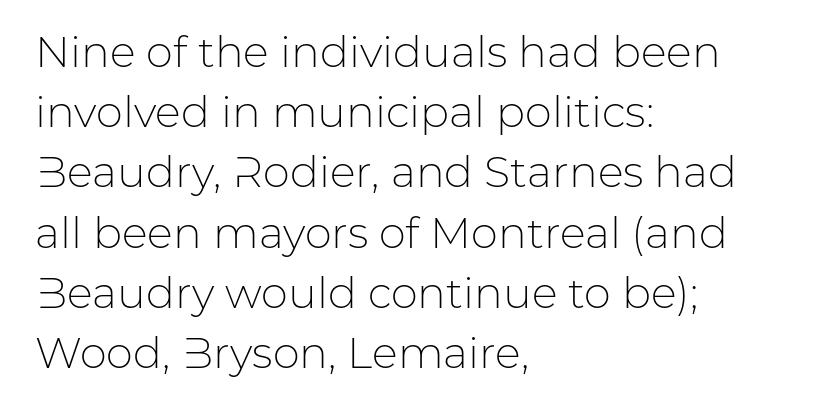
The image shows 43 px light sans-serif type, upright; set left-aligned, normal line spacing (1.4x), normal letter spacing, not underlined; low stroke contrast and a medium x-height.
